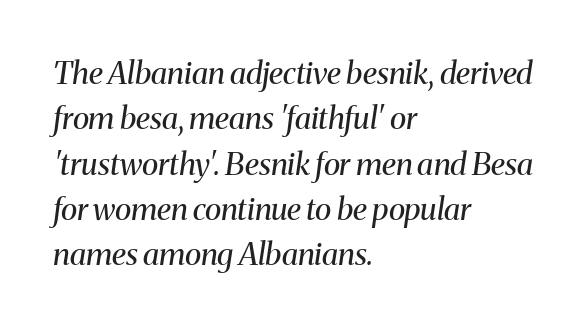
Q: Is the text bold? A: No.
Q: Is the text italic (slanted)? A: Yes, it leans right by about 8 degrees.
Q: Is the typeface a serif or a sans-serif typeface? A: Serif.
Q: Is the text underlined? A: No.
Q: How is the paragraph aligned? A: Left-aligned.
Q: Is the spacing between letters normal or unusually wide? A: Normal.
Q: Is the spacing between lines tight, normal or loose? A: Normal.
Q: Width (condensed, normal, or wide)? A: Normal.
Q: Stroke contrast? A: Medium.
Q: x-height? A: Medium.
Q: Monospaced? A: No.
